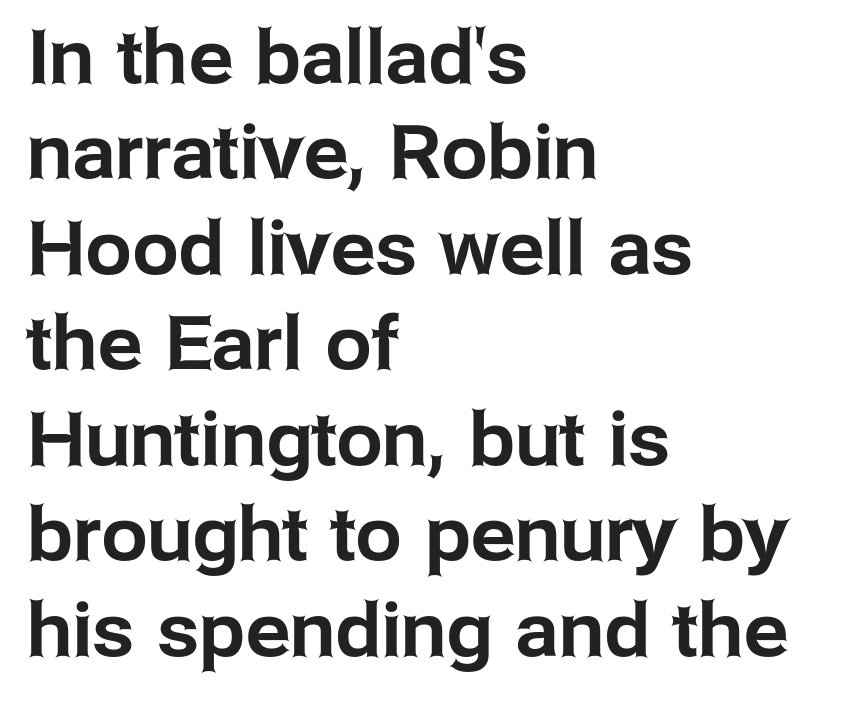
Nothing unusual about the tracking: characters are spaced as the font intends. These lines are rendered in a variable-pitch font. Unlike italic type, these characters show no tilt at all. These lines sit exactly where default settings would place them. A sans-serif font was chosen for this passage.
